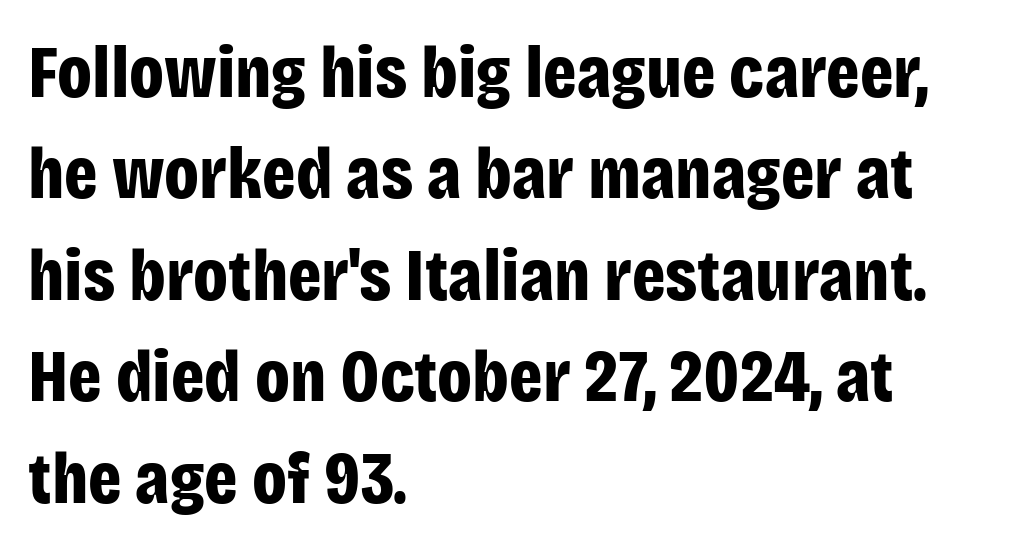
Q: Is the text bold? A: Yes.
Q: Is the text italic (slanted)? A: No, it is upright.
Q: Is the typeface a serif or a sans-serif typeface? A: Sans-serif.
Q: Is the text underlined? A: No.
Q: How is the paragraph aligned? A: Left-aligned.
Q: Is the spacing between letters normal or unusually wide? A: Normal.
Q: Is the spacing between lines tight, normal or loose? A: Normal.
Q: Width (condensed, normal, or wide)? A: Condensed.
Q: Stroke contrast? A: Low.
Q: x-height? A: Large.
Q: Monospaced? A: No.
